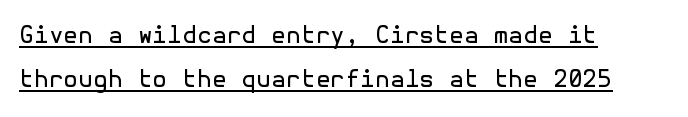
Q: Is the text bold? A: No.
Q: Is the text italic (slanted)? A: No, it is upright.
Q: Is the text underlined? A: Yes.
Q: How is the paragraph aligned? A: Left-aligned.
Q: Is the spacing between letters normal or unusually wide? A: Normal.
